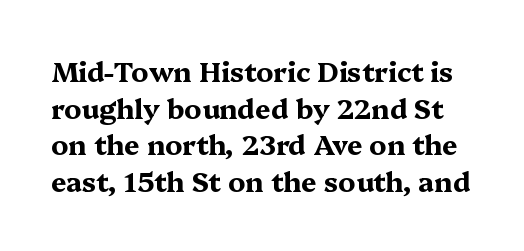
The image shows 27 px bold type, upright; set normal line spacing (1.36x), normal letter spacing, not underlined.
